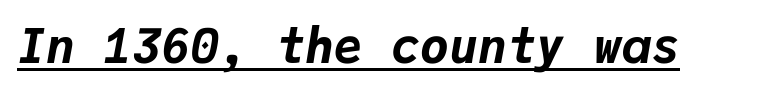
{"italic": "yes", "lean": "right", "slant_degrees": 9, "bold": "yes", "weight": "bold", "width": "normal", "stroke_contrast": "low", "x_height": "medium", "monospaced": "yes", "underline": "yes", "letter_spacing": "normal", "letter_spacing_em": 0.0, "glyph_px": 48}
